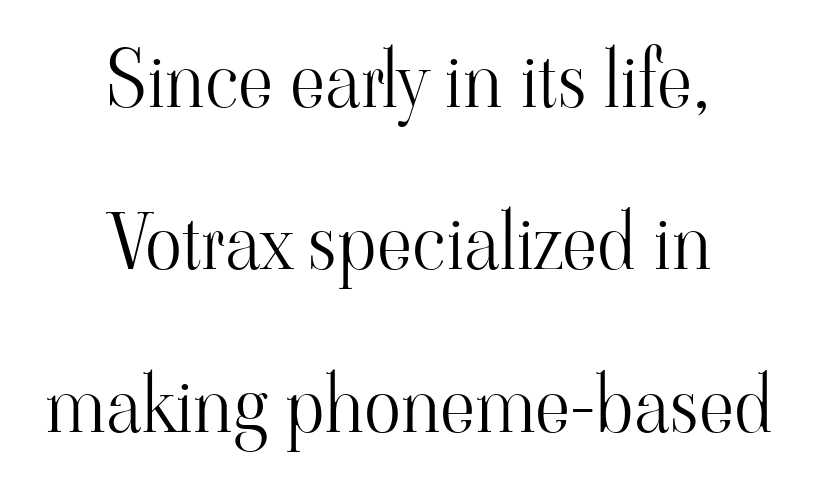
The image shows 77 px light serif type, upright; set centered, loose line spacing (2.11x), normal letter spacing, not underlined; high stroke contrast and a small x-height.
